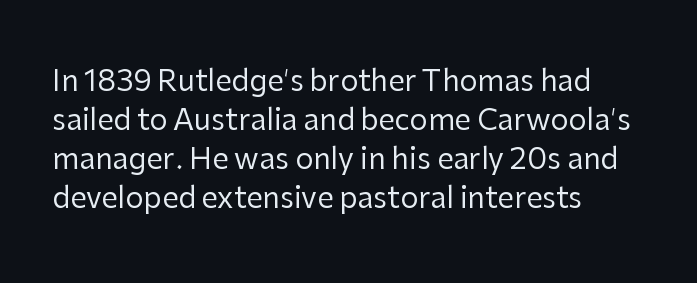
The image shows 29 px regular-weight sans-serif type, upright; set left-aligned, normal line spacing (1.34x), normal letter spacing, not underlined; low stroke contrast and a medium x-height.
